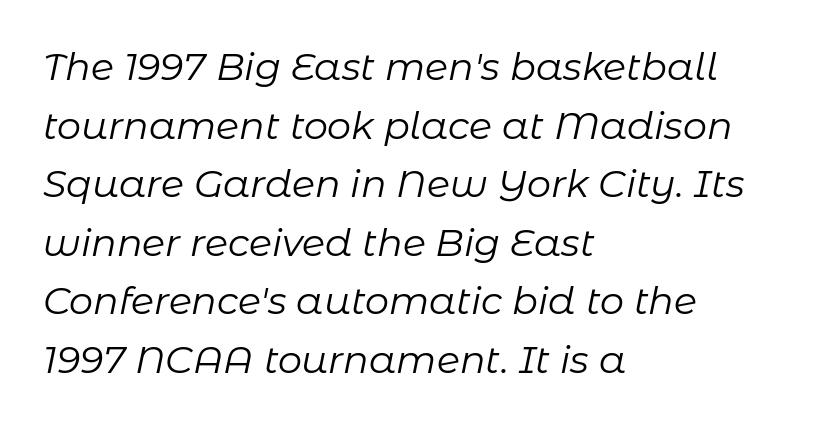
{"italic": "yes", "lean": "right", "slant_degrees": 11, "bold": "no", "weight": "regular", "width": "normal", "stroke_contrast": "low", "x_height": "medium", "monospaced": "no", "underline": "no", "align": "left", "line_spacing": "normal", "line_spacing_ratio": 1.54, "letter_spacing": "normal", "letter_spacing_em": 0.0, "glyph_px": 38}
